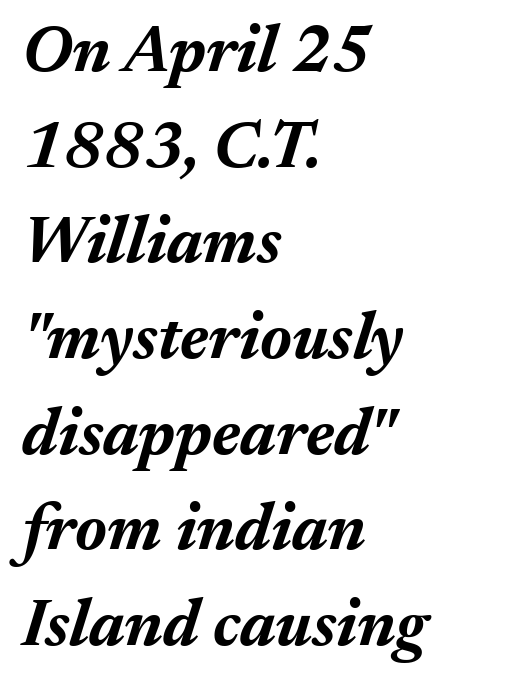
Look at the tracking — it's just the regular setting, nothing added. Letters rest on an invisible, unmarked baseline. Leftover space on each line is placed entirely after the last word. A typesetter would call this proportional, since set widths differ per character.
